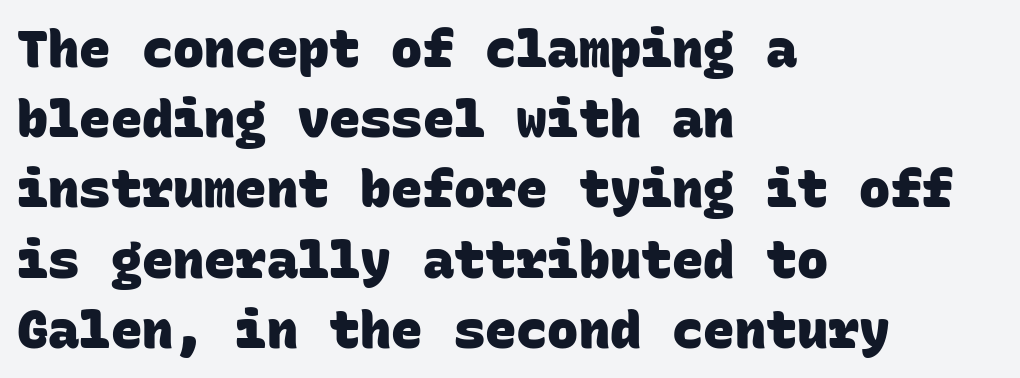
{"serif": "no", "bold": "yes", "weight": "heavy", "width": "normal", "stroke_contrast": "low", "x_height": "large", "monospaced": "yes", "underline": "no", "align": "left", "line_spacing": "normal", "line_spacing_ratio": 1.35, "letter_spacing": "normal", "letter_spacing_em": 0.0, "glyph_px": 52}
